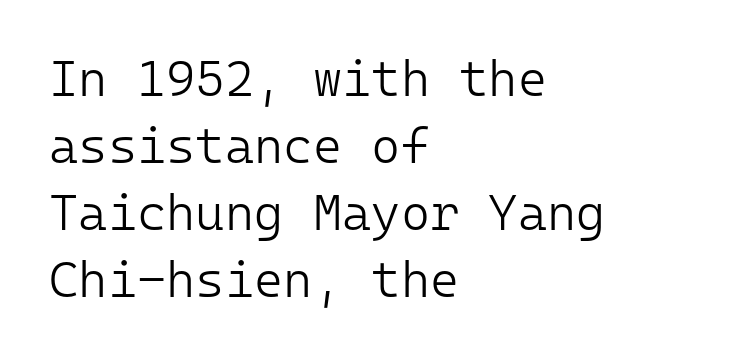
Fixed-width glyphs throughout — classic coding-font behaviour. Is the stroke heavy? The answer is a plain regular-or-lighter. Style check: upright. The setting favours the left margin, as ordinary paragraphs usually do.
